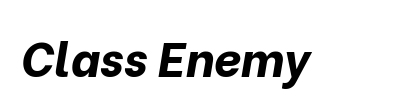
The image shows 48 px bold type, italic (leaning right); set normal letter spacing, not underlined; low stroke contrast and a medium x-height.
